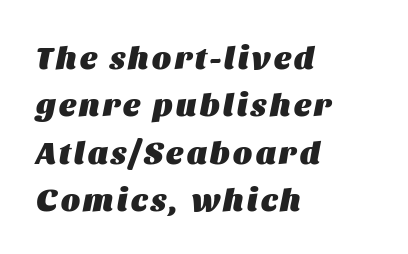
Nobody drew a line under any word here. Typographic density is high because the face is bold. What's the leading like? Ordinary, nothing unusual. There's an unmistakable incline to the writing here. Is this a fixed-width face? No — the glyphs have proportional, varying widths.
